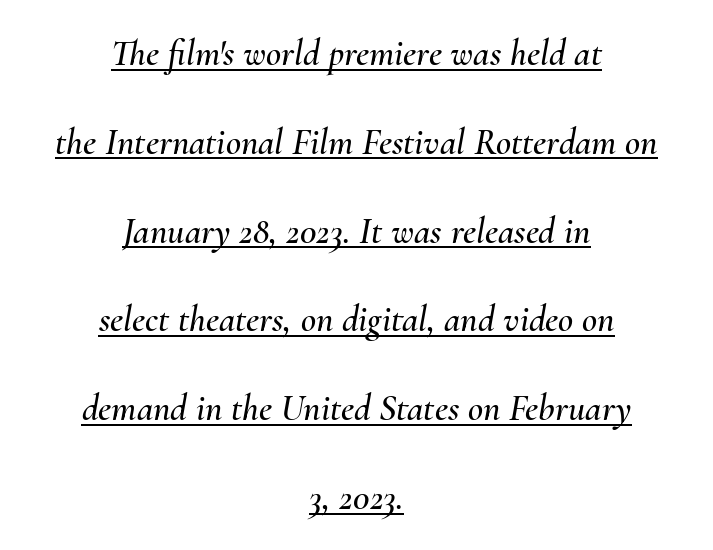
You could not count columns in this text — the font is proportionally spaced. The whitespace from short lines is split evenly between both sides. Regarding leading, the lines here are spaced well apart. Tracking value appears to be zero — textbook default spacing.
